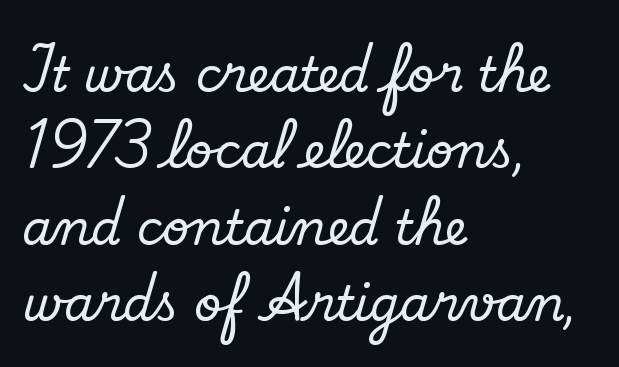
{"serif": "yes", "width": "normal", "stroke_contrast": "low", "x_height": "small", "monospaced": "no", "underline": "no", "align": "left", "line_spacing": "normal", "line_spacing_ratio": 1.59, "letter_spacing": "normal", "letter_spacing_em": 0.0, "glyph_px": 48}
